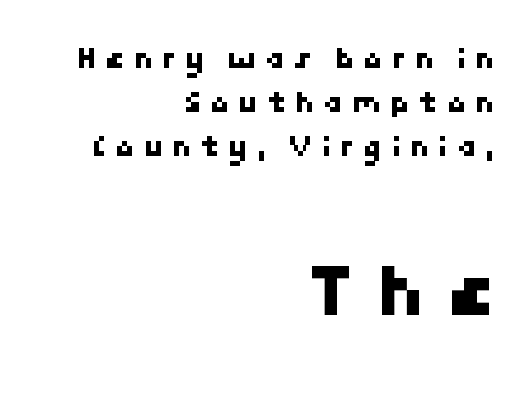
Horizontal bands of white between lines are of average thickness. The paragraph shown leans on its right margin. Observe the wide spacing: letters keep a clear distance from each other. This rendering employs a face without finishing strokes, i.e., a sans-serif. Bigger letters appear in the bottom chunk; the top chunk is reduced. Honestly, there is no underline to notice here at all.
